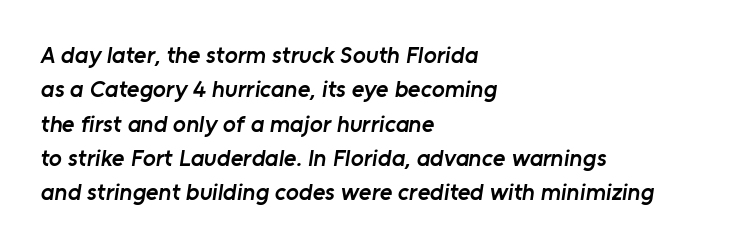
Weight check: semibold — heavier than regular, not quite bold. Successive baselines arrive at the customary interval. Between one letter and the next there's only the usual sliver of space. Each line starts at the same left margin while the right side varies. Any mark beneath the type? The region is blank.
